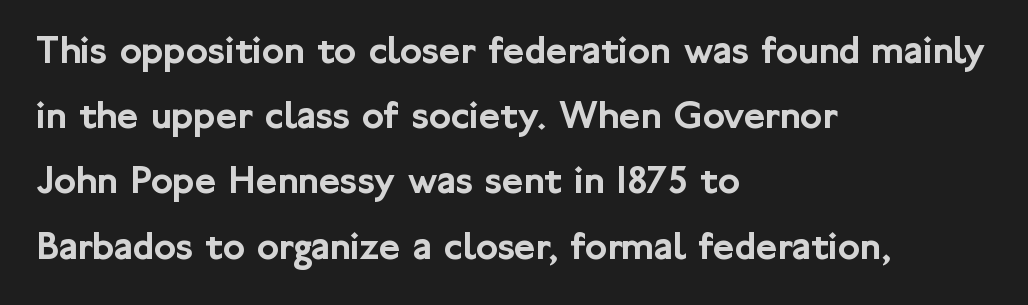
The image shows 41 px sans-serif type, upright; set left-aligned, normal line spacing (1.59x), normal letter spacing, not underlined; low stroke contrast and a medium x-height.
